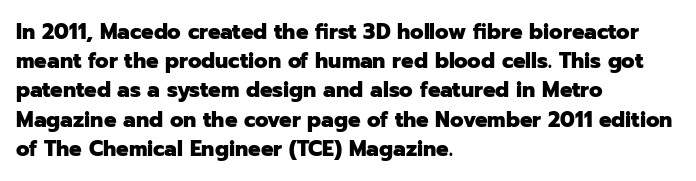
The image shows 21 px bold type, upright; set left-aligned, normal line spacing (1.39x), normal letter spacing, not underlined.
